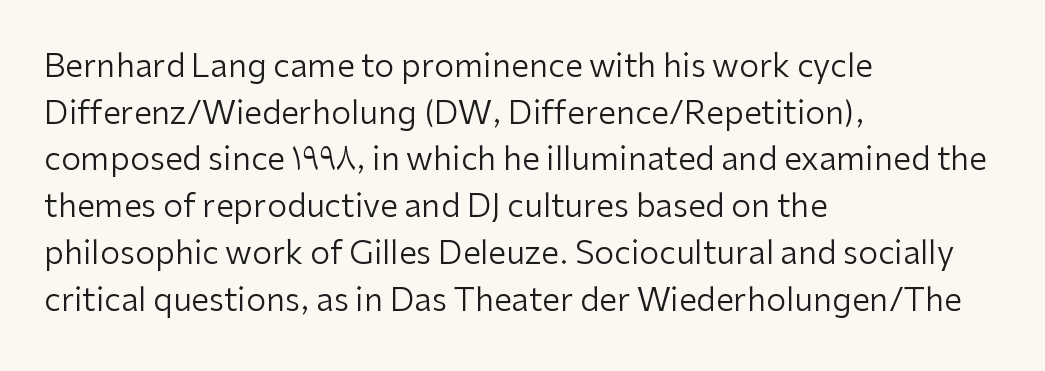
{"serif": "no", "italic": "no", "bold": "no", "weight": "regular", "width": "normal", "stroke_contrast": "low", "x_height": "medium", "monospaced": "no", "underline": "no", "align": "left", "line_spacing": "normal", "line_spacing_ratio": 1.46, "letter_spacing": "normal", "letter_spacing_em": 0.0, "glyph_px": 32}
